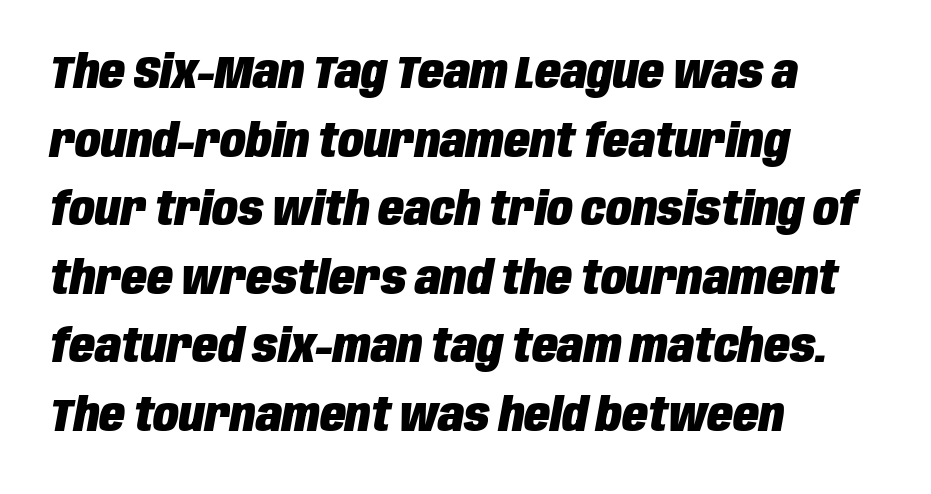
Q: Is the text bold? A: Yes.
Q: Is the text italic (slanted)? A: Yes, it leans right by about 10 degrees.
Q: Is the text underlined? A: No.
Q: How is the paragraph aligned? A: Left-aligned.
Q: Is the spacing between letters normal or unusually wide? A: Normal.
Q: Is the spacing between lines tight, normal or loose? A: Normal.
Q: Width (condensed, normal, or wide)? A: Condensed.
Q: Stroke contrast? A: Low.
Q: x-height? A: Large.
Q: Monospaced? A: No.
